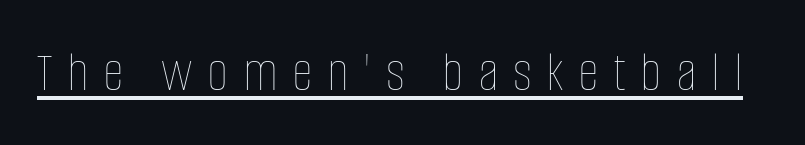
{"italic": "no", "bold": "no", "weight": "thin", "width": "condensed", "stroke_contrast": "low", "x_height": "large", "monospaced": "no", "underline": "yes", "letter_spacing": "wide", "letter_spacing_em": 0.25, "glyph_px": 58}
